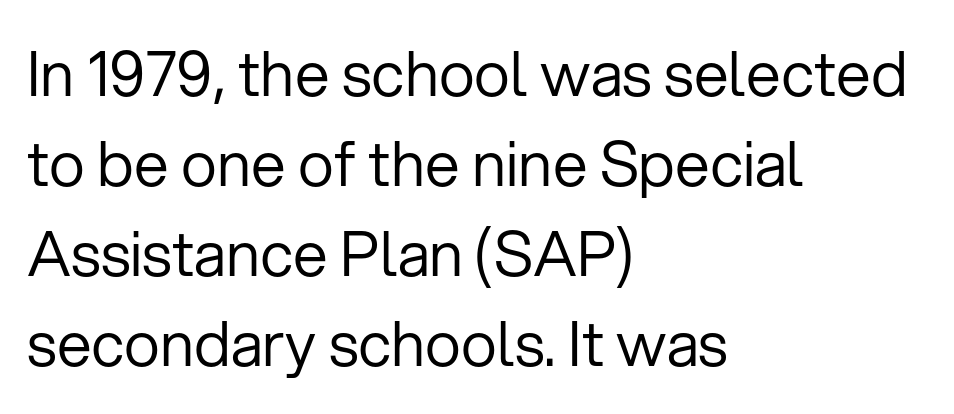
Each word holds together tightly as a unit, with standard inter-letter gaps. Each letter's strokes conclude bluntly, with no projecting serifs. The cut favours lightness, reaching ordinary text weight at its darkest. Do the characters align in a grid? No, the font is proportional.
